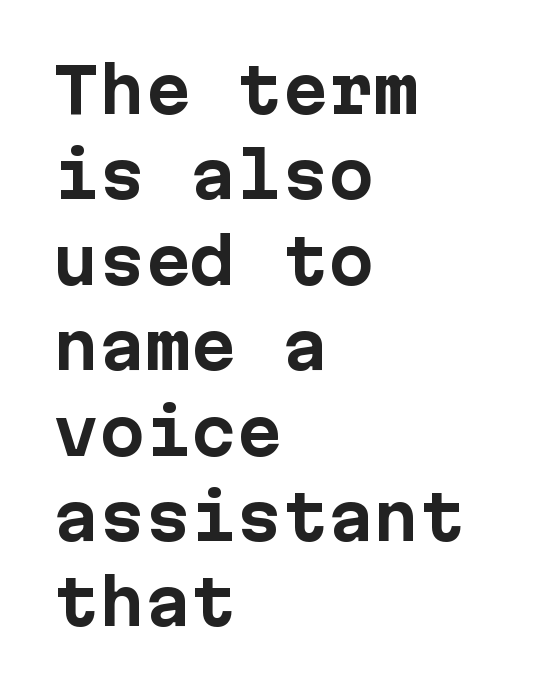
The image shows 61 px bold sans-serif type, upright; set left-aligned, normal line spacing (1.4x), normal letter spacing, not underlined; low stroke contrast and a medium x-height.
